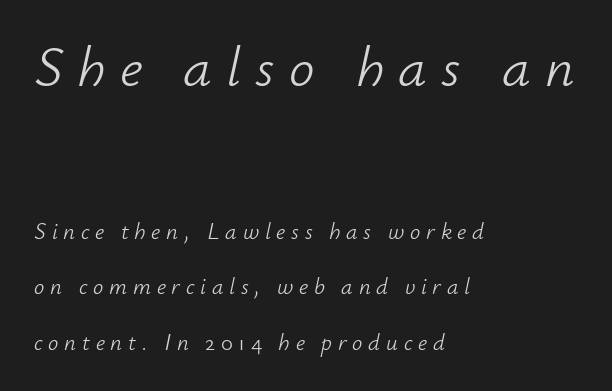
The image shows 57 px light type, italic (leaning right); set left-aligned, loose line spacing (2.42x), unusually wide letter spacing (+0.25 em), not underlined; the first (top) block is 2.48x larger; low stroke contrast and a small x-height.
